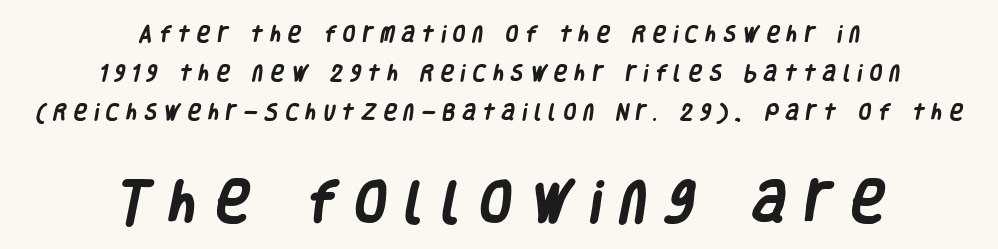
The image shows 46 px heavy, condensed sans-serif type; set centered, loose line spacing (2.16x), unusually wide letter spacing (+0.41 em), not underlined; the second (bottom) block is 2.56x larger; low stroke contrast and a large x-height.
